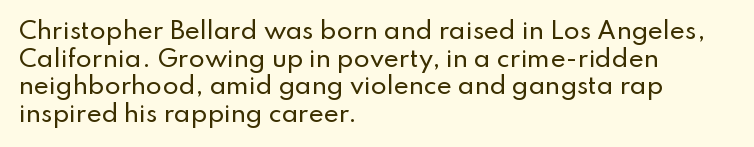
The line texture is even and compact thanks to regular tracking. These lines stack with their left ends in a neat column. The lettering stays uniformly vertical, giving the passage a roman look. Check the space under the baseline: it is left empty.
